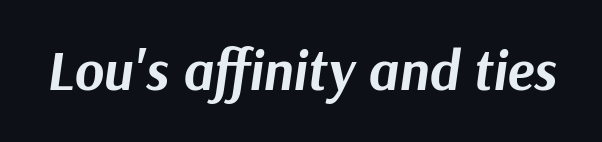
The image shows 56 px bold type, italic (leaning right); set normal letter spacing, not underlined; medium stroke contrast and a medium x-height.
